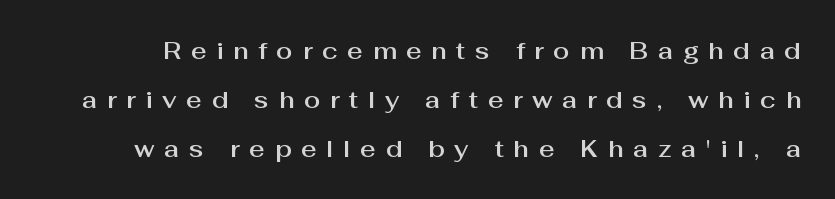
{"italic": "no", "underline": "no", "line_spacing": "loose", "line_spacing_ratio": 2.04, "letter_spacing": "wide", "letter_spacing_em": 0.4, "glyph_px": 24}
